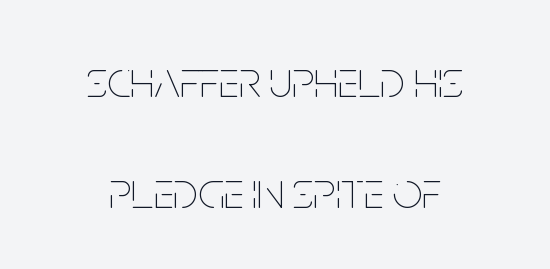
{"italic": "no", "bold": "no", "weight": "thin", "width": "condensed", "stroke_contrast": "low", "x_height": "large", "monospaced": "no", "underline": "no", "align": "center", "line_spacing": "loose", "line_spacing_ratio": 2.14, "letter_spacing": "normal", "letter_spacing_em": 0.0, "glyph_px": 52}
